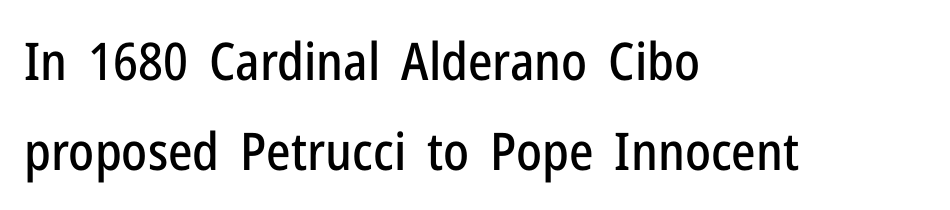
Q: Is the text italic (slanted)? A: No, it is upright.
Q: Is the typeface a serif or a sans-serif typeface? A: Sans-serif.
Q: Is the text underlined? A: No.
Q: How is the paragraph aligned? A: Left-aligned.
Q: Is the spacing between letters normal or unusually wide? A: Normal.
Q: Width (condensed, normal, or wide)? A: Condensed.
Q: Stroke contrast? A: Low.
Q: x-height? A: Medium.
Q: Monospaced? A: No.
